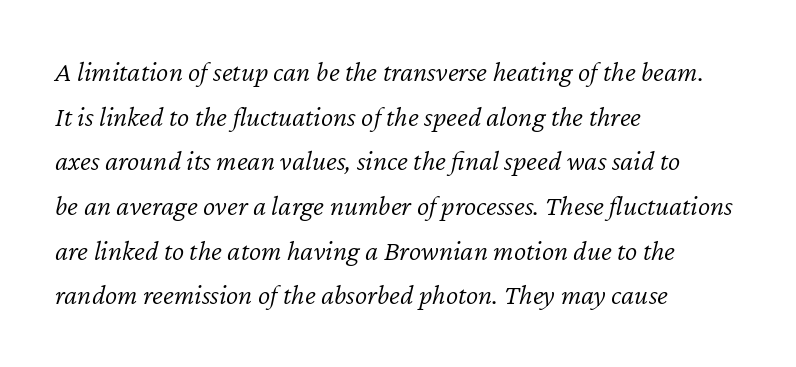
{"italic": "yes", "lean": "right", "slant_degrees": 12, "bold": "no", "weight": "light", "width": "normal", "stroke_contrast": "low", "x_height": "medium", "monospaced": "no", "underline": "no", "align": "left", "line_spacing": "normal", "line_spacing_ratio": 1.54, "letter_spacing": "normal", "letter_spacing_em": 0.0, "glyph_px": 29}
